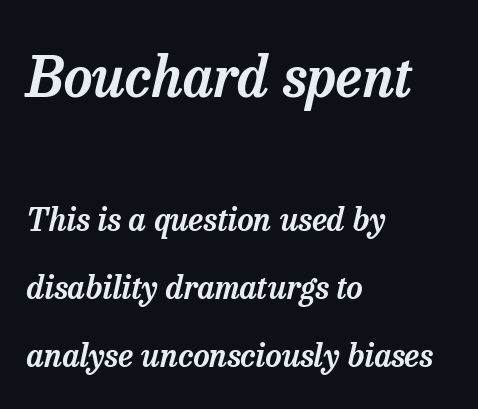
The image shows 56 px serif type, italic (leaning right); set left-aligned, loose line spacing (2.13x), normal letter spacing, not underlined; the first (top) block is 1.75x larger; low stroke contrast and a medium x-height.
